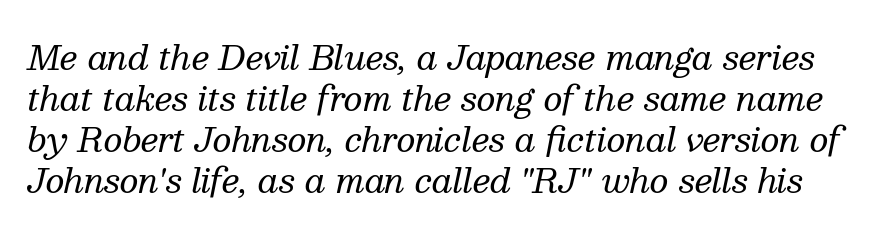
Q: Is the text bold? A: No.
Q: Is the text italic (slanted)? A: Yes, it leans right by about 13 degrees.
Q: Is the typeface a serif or a sans-serif typeface? A: Serif.
Q: Is the text underlined? A: No.
Q: Is the spacing between letters normal or unusually wide? A: Normal.
Q: Width (condensed, normal, or wide)? A: Normal.
Q: Stroke contrast? A: Medium.
Q: x-height? A: Medium.
Q: Monospaced? A: No.
